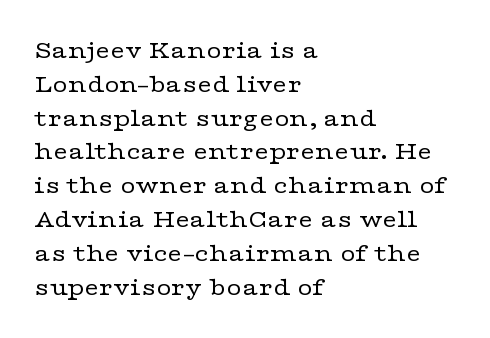
Descenders are the only things crossing below the line. Vertical strokes here are truly vertical. Compared with typical paragraphs, the rows here are spaced about the same. The setting favours the left margin, as ordinary paragraphs usually do.
